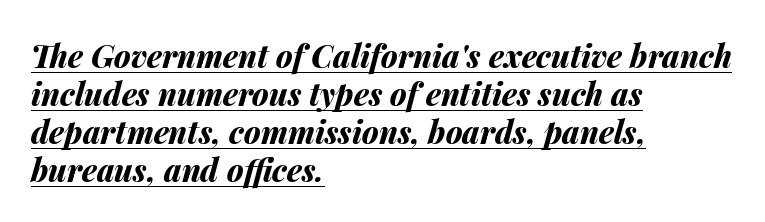
The image shows 31 px bold type, italic (leaning right); set left-aligned, line spacing 1.23x, normal letter spacing, underlined; medium stroke contrast and a medium x-height.
